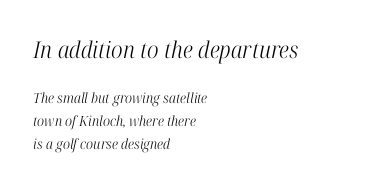
Q: Is the text bold? A: No.
Q: Is the text italic (slanted)? A: Yes, it leans right by about 12 degrees.
Q: Is the text underlined? A: No.
Q: How is the paragraph aligned? A: Left-aligned.
Q: Is the spacing between letters normal or unusually wide? A: Normal.
Q: Is the spacing between lines tight, normal or loose? A: Normal.
Q: Which block of text is set in a larger size, the first (top) or the second (bottom)? A: The first (top) one.
